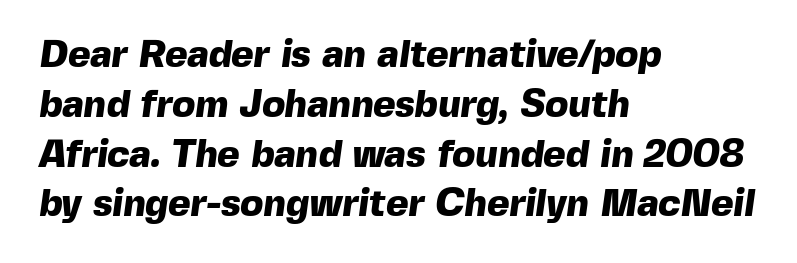
Q: Is the text bold? A: Yes.
Q: Is the typeface a serif or a sans-serif typeface? A: Sans-serif.
Q: Is the text underlined? A: No.
Q: How is the paragraph aligned? A: Left-aligned.
Q: Is the spacing between letters normal or unusually wide? A: Normal.
Q: Is the spacing between lines tight, normal or loose? A: Normal.
Q: Width (condensed, normal, or wide)? A: Normal.
Q: x-height? A: Medium.
Q: Monospaced? A: No.
